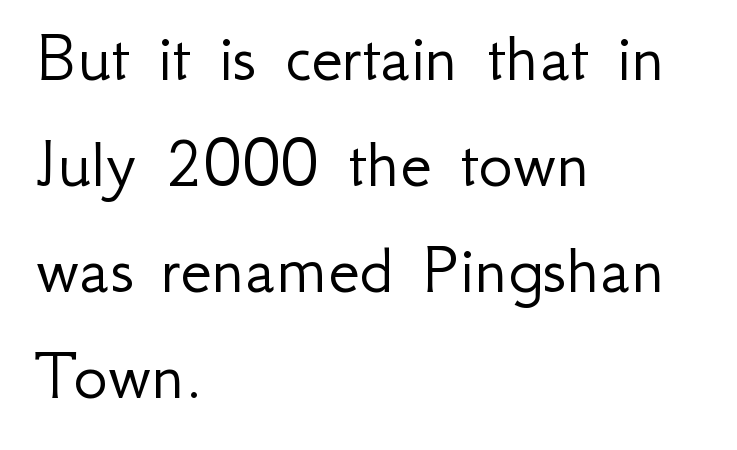
Q: Is the text bold? A: No.
Q: Is the text italic (slanted)? A: No, it is upright.
Q: Is the typeface a serif or a sans-serif typeface? A: Sans-serif.
Q: Is the text underlined? A: No.
Q: How is the paragraph aligned? A: Left-aligned.
Q: Is the spacing between letters normal or unusually wide? A: Normal.
Q: Is the spacing between lines tight, normal or loose? A: Normal.
Q: Width (condensed, normal, or wide)? A: Normal.
Q: Stroke contrast? A: Low.
Q: x-height? A: Small.
Q: Monospaced? A: No.
